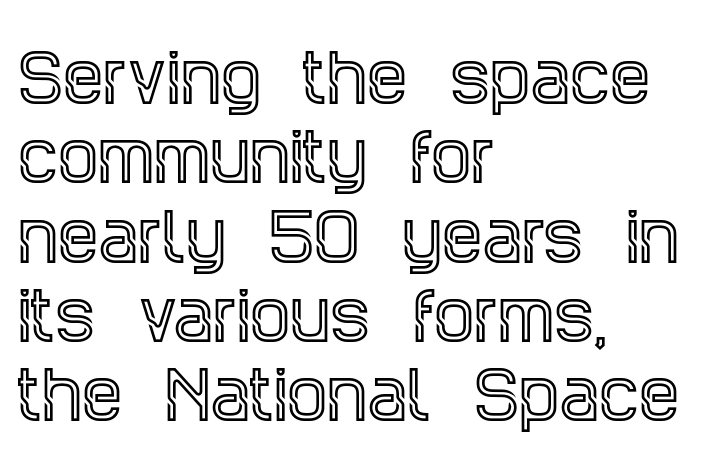
{"serif": "yes", "italic": "no", "width": "condensed", "x_height": "large", "monospaced": "no", "underline": "no", "align": "left", "line_spacing_ratio": 1.24, "letter_spacing": "normal", "letter_spacing_em": 0.0, "glyph_px": 64}
